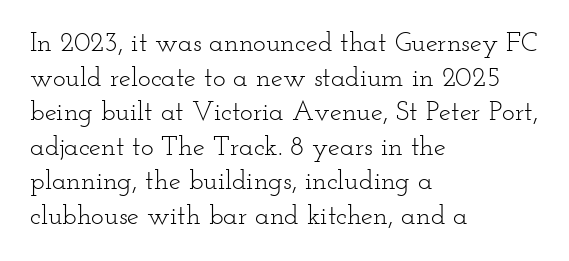
Q: Is the text bold? A: No.
Q: Is the text italic (slanted)? A: No, it is upright.
Q: Is the text underlined? A: No.
Q: How is the paragraph aligned? A: Left-aligned.
Q: Is the spacing between letters normal or unusually wide? A: Normal.
Q: Is the spacing between lines tight, normal or loose? A: Normal.
